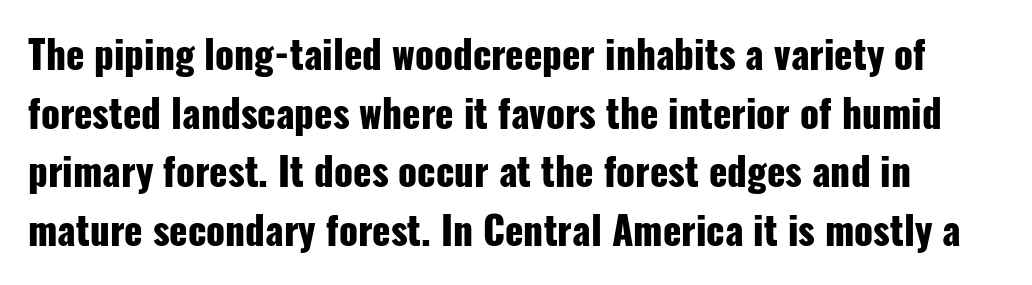
{"serif": "no", "italic": "no", "bold": "yes", "weight": "heavy", "width": "condensed", "stroke_contrast": "low", "x_height": "medium", "monospaced": "no", "underline": "no", "line_spacing": "normal", "line_spacing_ratio": 1.54, "letter_spacing": "normal", "letter_spacing_em": 0.0, "glyph_px": 38}
